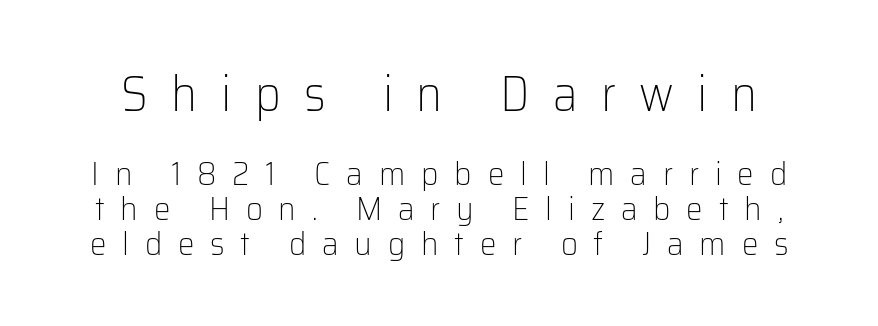
{"serif": "no", "italic": "no", "bold": "no", "weight": "light", "width": "normal", "stroke_contrast": "low", "x_height": "medium", "monospaced": "no", "underline": "no", "line_spacing": "tight", "line_spacing_ratio": 1.07, "letter_spacing": "wide", "letter_spacing_em": 0.48, "larger_block": "first", "size_ratio": 1.48, "glyph_px": 49}
